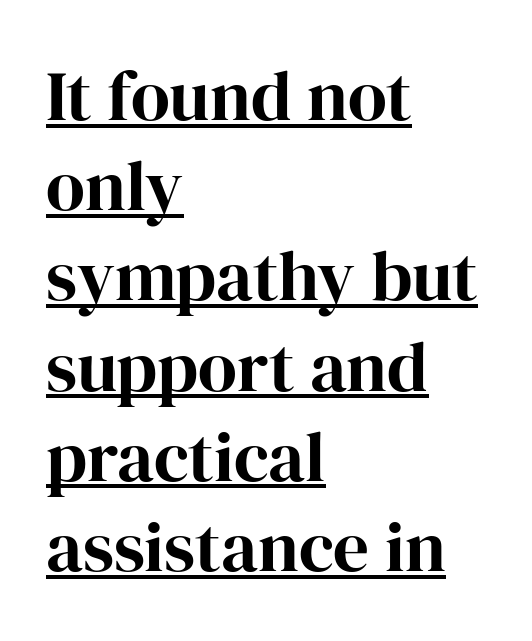
Q: Is the text bold? A: Yes.
Q: Is the text italic (slanted)? A: No, it is upright.
Q: Is the typeface a serif or a sans-serif typeface? A: Serif.
Q: Is the text underlined? A: Yes.
Q: How is the paragraph aligned? A: Left-aligned.
Q: Is the spacing between letters normal or unusually wide? A: Normal.
Q: Is the spacing between lines tight, normal or loose? A: Normal.
Q: Width (condensed, normal, or wide)? A: Normal.
Q: Stroke contrast? A: High.
Q: x-height? A: Medium.
Q: Monospaced? A: No.
